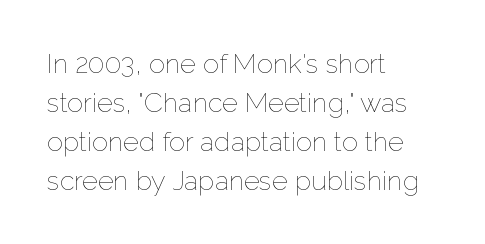
Q: Is the text bold? A: No.
Q: Is the text italic (slanted)? A: No, it is upright.
Q: Is the text underlined? A: No.
Q: How is the paragraph aligned? A: Left-aligned.
Q: Is the spacing between letters normal or unusually wide? A: Normal.
Q: Is the spacing between lines tight, normal or loose? A: Normal.
